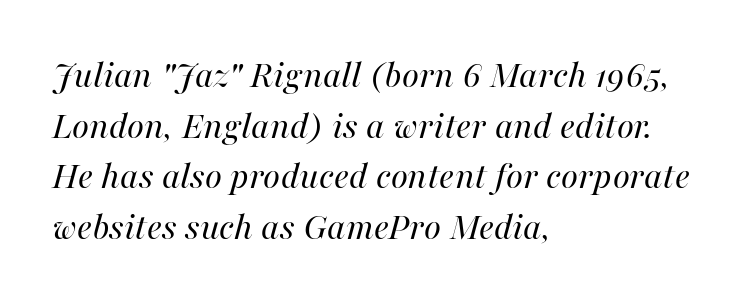
Q: Is the text bold? A: No.
Q: Is the text italic (slanted)? A: Yes, it leans right by about 16 degrees.
Q: Is the text underlined? A: No.
Q: How is the paragraph aligned? A: Left-aligned.
Q: Is the spacing between letters normal or unusually wide? A: Normal.
Q: Is the spacing between lines tight, normal or loose? A: Normal.
Q: Width (condensed, normal, or wide)? A: Normal.
Q: Stroke contrast? A: High.
Q: x-height? A: Medium.
Q: Monospaced? A: No.
